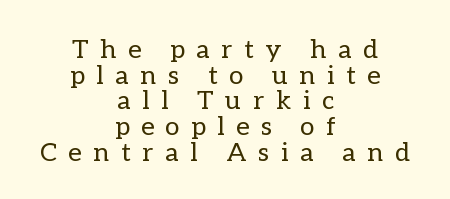
The image shows 26 px text type, upright; set centered, tight line spacing (0.99x), unusually wide letter spacing (+0.45 em), not underlined.
